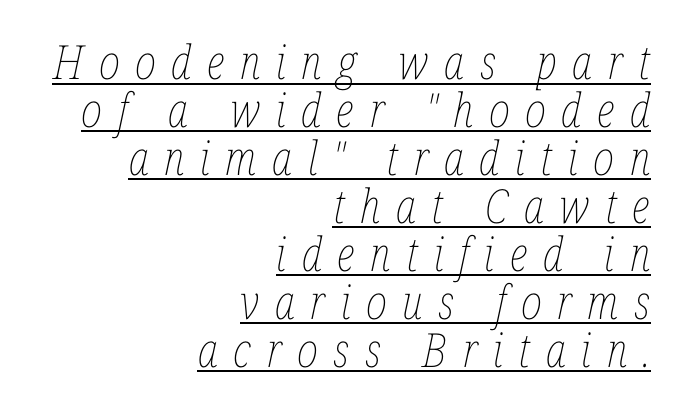
The image shows 47 px thin, condensed type, italic (leaning right); set right-aligned, tight line spacing (1.02x), unusually wide letter spacing (+0.33 em), underlined; low stroke contrast and a medium x-height.
